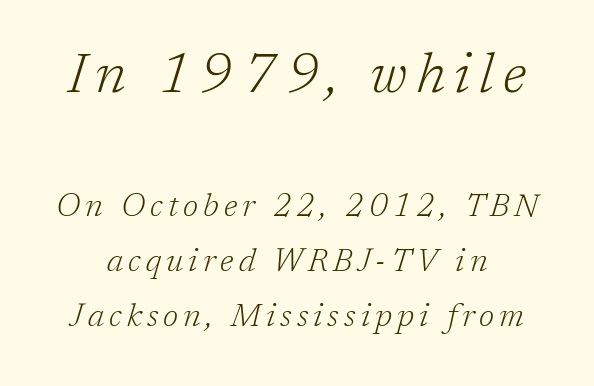
The typeface has the unassuming heft of standard copy or less. Italic? Definitely — the glyphs are oblique. Varying glyph widths throughout — classic text-font behaviour. Regarding serifs, this sample has them.
